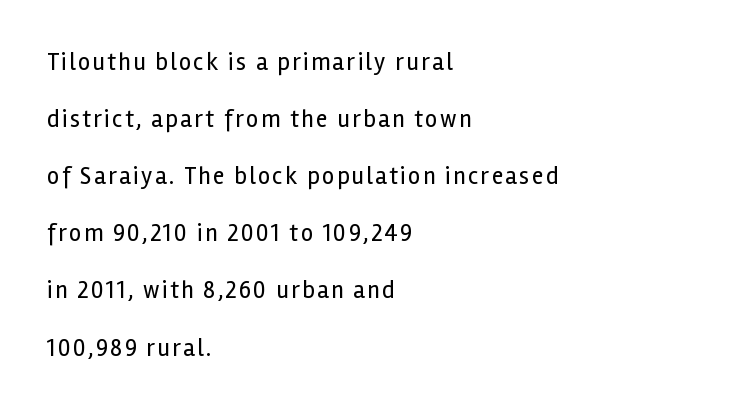
Posture: vertical. The specimen omits any rule beneath the text block's lines. Vertically, the passage feels expansive, rows floating well apart. The typesetting does not lean heavy: it is not bold.
